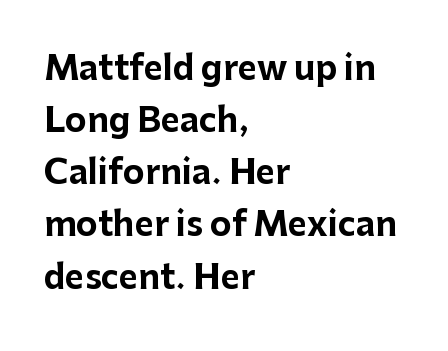
The image shows 33 px bold sans-serif type, upright; set left-aligned, normal line spacing (1.58x), normal letter spacing, not underlined; low stroke contrast and a medium x-height.
